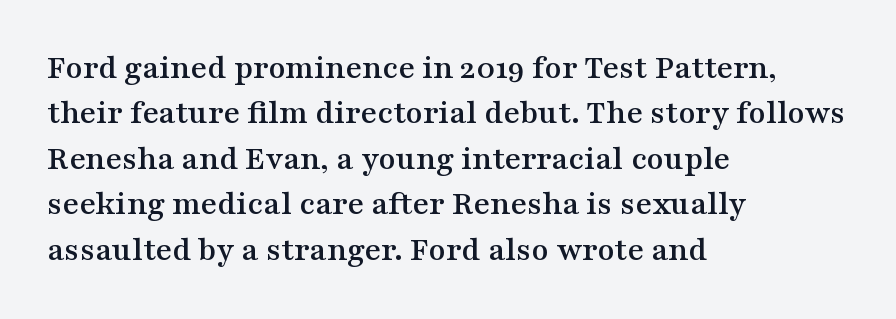
{"serif": "yes", "italic": "no", "width": "wide", "stroke_contrast": "medium", "x_height": "medium", "monospaced": "no", "underline": "no", "align": "left", "line_spacing": "normal", "line_spacing_ratio": 1.3, "letter_spacing": "normal", "letter_spacing_em": 0.0, "glyph_px": 35}
